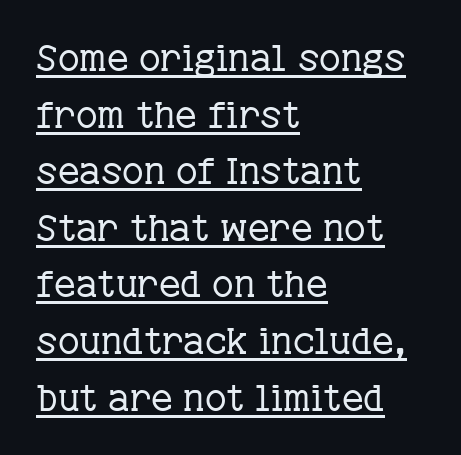
The letters stand upright; this is a roman face. Visually the block forms a straight wall on the left and a jagged coastline on the right. The rendering uses a moderate line-height, typical for paragraphs. Every word sits above its own underline. These lines are rendered in a variable-pitch font. This sample uses a serif face.
